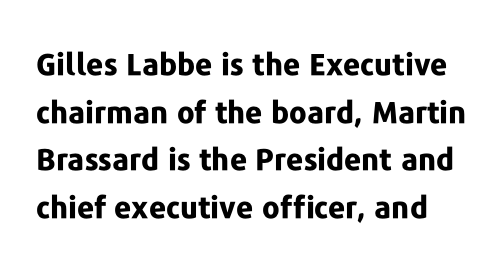
Q: Is the text bold? A: Yes.
Q: Is the text italic (slanted)? A: No, it is upright.
Q: Is the typeface a serif or a sans-serif typeface? A: Sans-serif.
Q: Is the text underlined? A: No.
Q: Is the spacing between letters normal or unusually wide? A: Normal.
Q: Is the spacing between lines tight, normal or loose? A: Normal.
Q: Width (condensed, normal, or wide)? A: Normal.
Q: Stroke contrast? A: Low.
Q: x-height? A: Medium.
Q: Monospaced? A: No.
